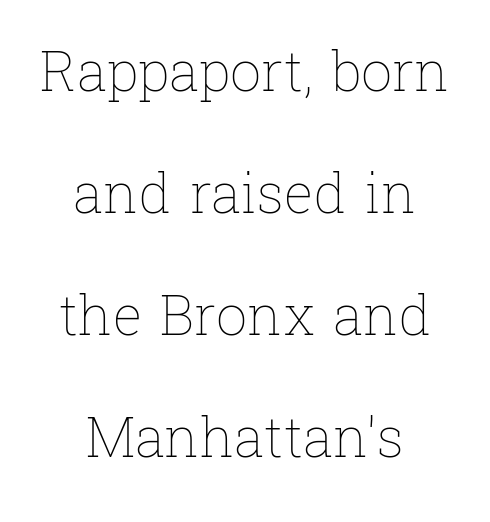
The image shows 55 px thin type, upright; set centered, loose line spacing (2.22x), normal letter spacing, not underlined; low stroke contrast and a medium x-height.
